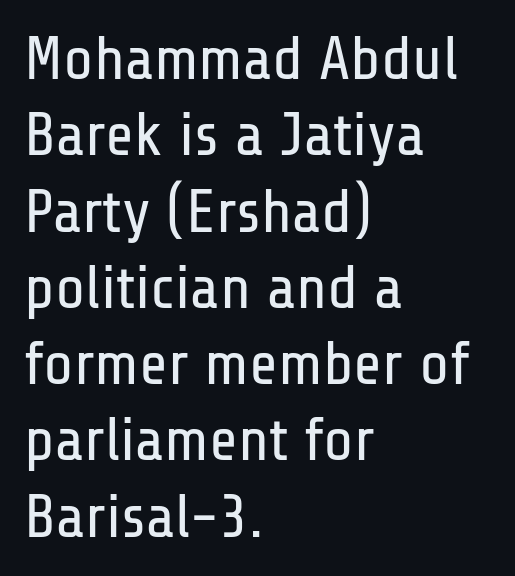
Look at the tracking — it's just the regular setting, nothing added. The font sits on the lighter half of the weight spectrum, regular included. The passage shown is typed in a proportional face where columns would drift. Compared with a centered layout, this one pins lines to the left instead.
